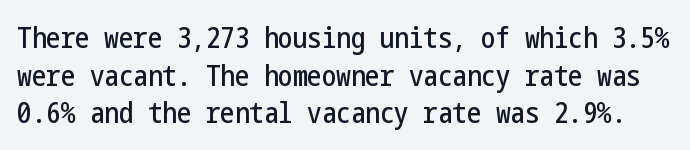
The image shows 29 px condensed sans-serif type, upright; set normal line spacing (1.3x), normal letter spacing, not underlined; low stroke contrast and a medium x-height.
